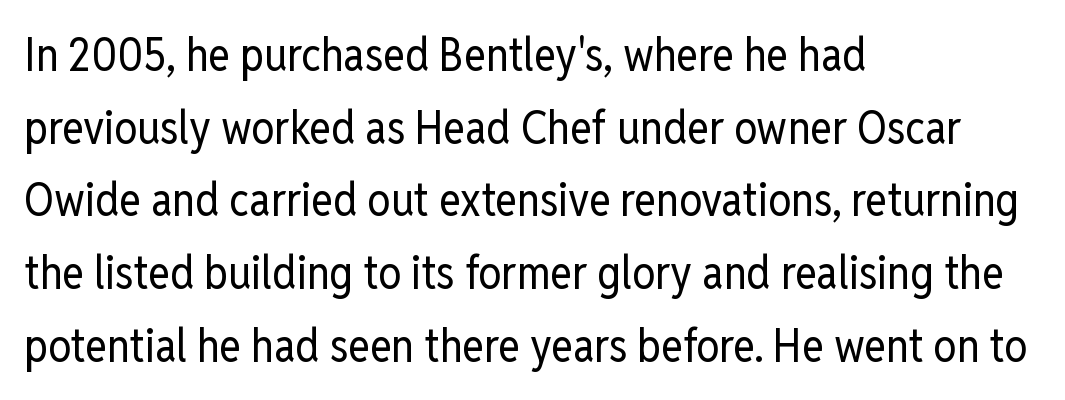
The image shows 46 px regular-weight, condensed sans-serif type, upright; set left-aligned, normal line spacing (1.58x), normal letter spacing, not underlined; low stroke contrast and a medium x-height.
